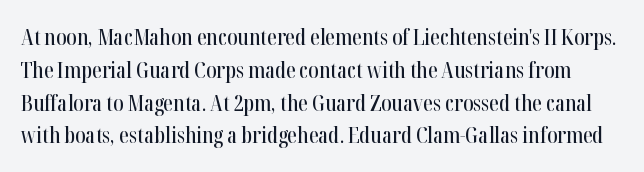
The image shows 22 px text type, upright; set normal line spacing (1.49x), normal letter spacing, not underlined.
